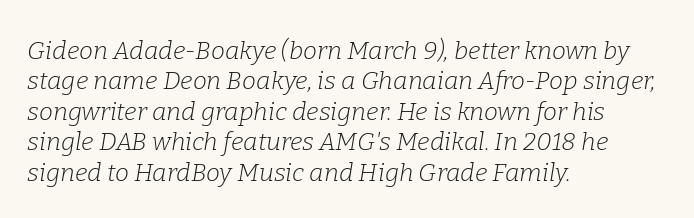
The image shows 25 px text type, italic (leaning right); set left-aligned, line spacing 1.22x, normal letter spacing, not underlined.
